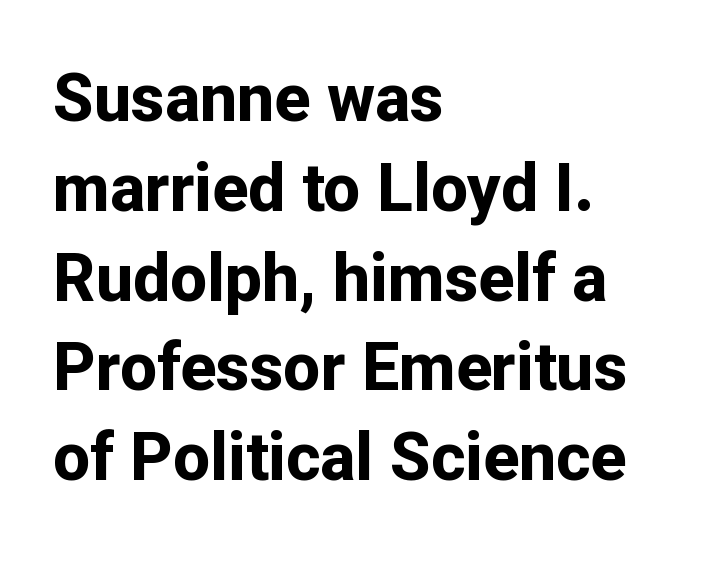
Q: Is the text bold? A: Yes.
Q: Is the text italic (slanted)? A: No, it is upright.
Q: Is the typeface a serif or a sans-serif typeface? A: Sans-serif.
Q: Is the text underlined? A: No.
Q: How is the paragraph aligned? A: Left-aligned.
Q: Is the spacing between letters normal or unusually wide? A: Normal.
Q: Is the spacing between lines tight, normal or loose? A: Normal.
Q: Width (condensed, normal, or wide)? A: Normal.
Q: Stroke contrast? A: Low.
Q: x-height? A: Medium.
Q: Monospaced? A: No.
